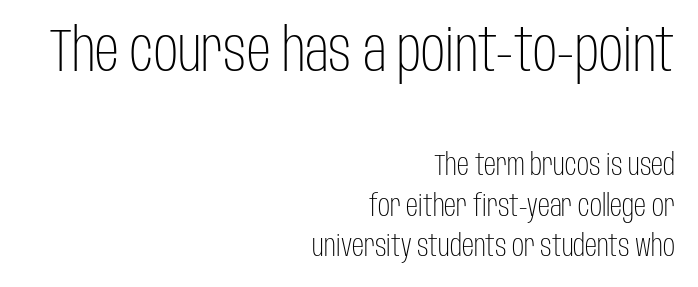
The image shows 60 px light, condensed sans-serif type, upright; set right-aligned, normal line spacing (1.34x), normal letter spacing, not underlined; the first (top) block is 2.0x larger; low stroke contrast and a large x-height.
